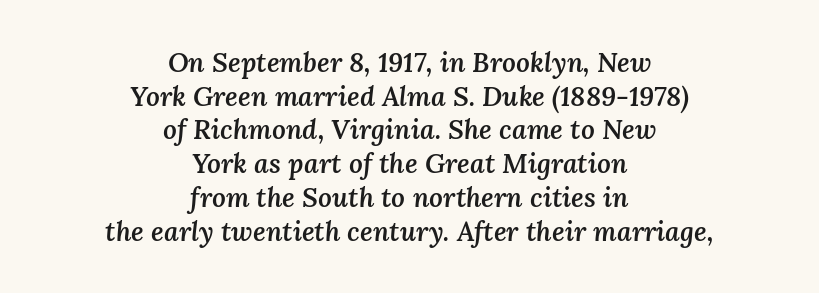
Q: Is the text bold? A: Semi-bold.
Q: Is the text italic (slanted)? A: Yes, it leans right by about 3 degrees.
Q: Is the text underlined? A: No.
Q: How is the paragraph aligned? A: Centered.
Q: Is the spacing between letters normal or unusually wide? A: Normal.
Q: Is the spacing between lines tight, normal or loose? A: Normal.
